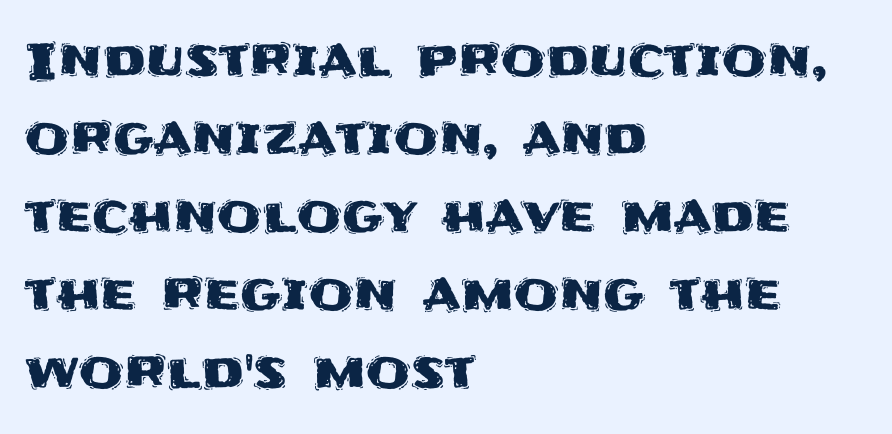
The image shows 51 px sans-serif type, upright; set left-aligned, normal line spacing (1.53x), normal letter spacing, not underlined; medium stroke contrast and a large x-height.
